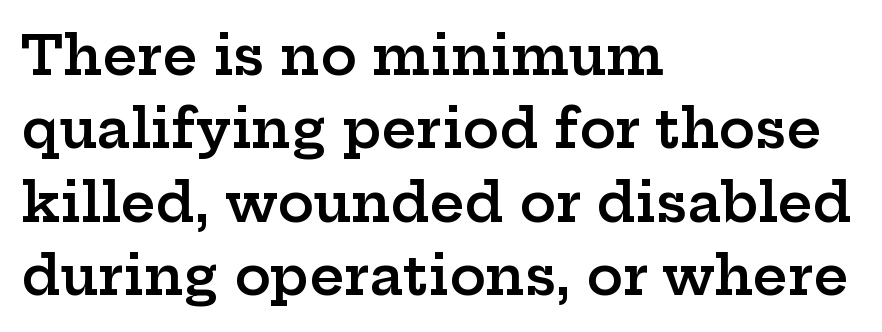
Are there feet on the stems? There are — it's a serif. Weight check: semibold — heavier than regular, not quite bold. The gaps between neighbouring characters are ordinary and unremarkable. You could not count columns in this text — the font is proportionally spaced. If you drew a ruler down the left edge, every line would touch it. Each new line begins a customary step beneath the previous one.
